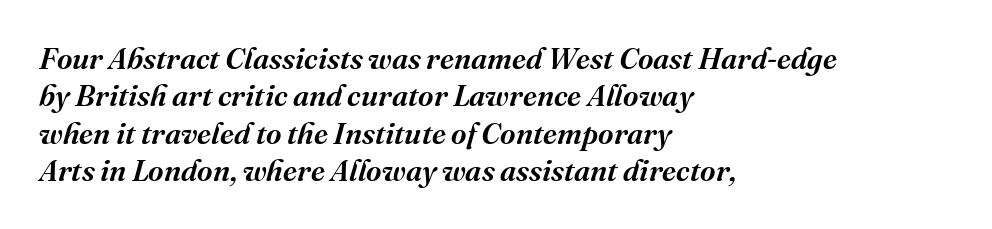
The image shows 30 px semibold serif type, italic (leaning right); set left-aligned, normal line spacing (1.25x), normal letter spacing, not underlined; medium stroke contrast and a medium x-height.
